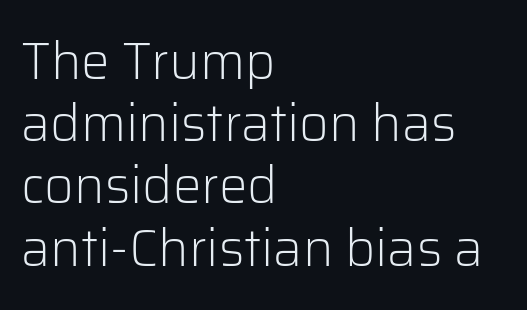
Q: Is the text bold? A: No.
Q: Is the text italic (slanted)? A: No, it is upright.
Q: Is the typeface a serif or a sans-serif typeface? A: Sans-serif.
Q: Is the text underlined? A: No.
Q: How is the paragraph aligned? A: Left-aligned.
Q: Is the spacing between letters normal or unusually wide? A: Normal.
Q: Width (condensed, normal, or wide)? A: Normal.
Q: Stroke contrast? A: Low.
Q: x-height? A: Medium.
Q: Monospaced? A: No.
